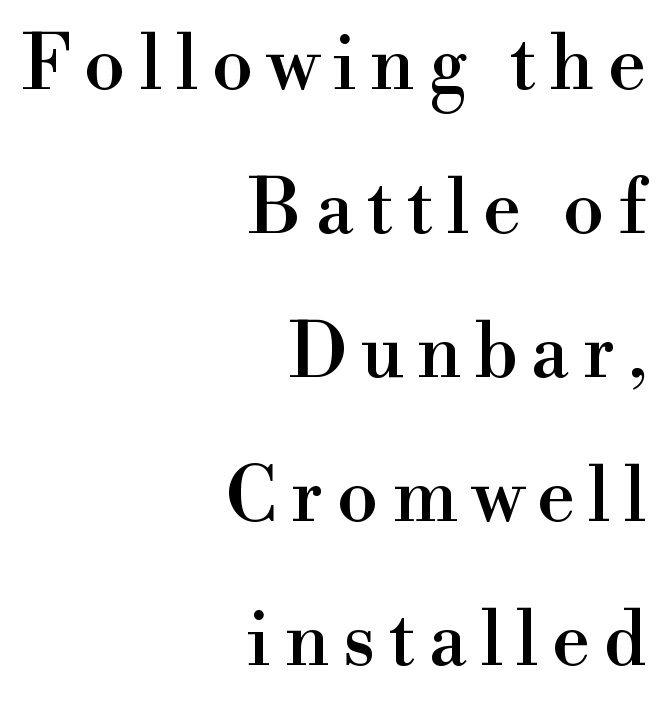
Lines of text with bare space underneath. Vertical strokes here are truly vertical. Quick note: interline space is abundant. Typeset ragged left — the right edge is the straight one.
